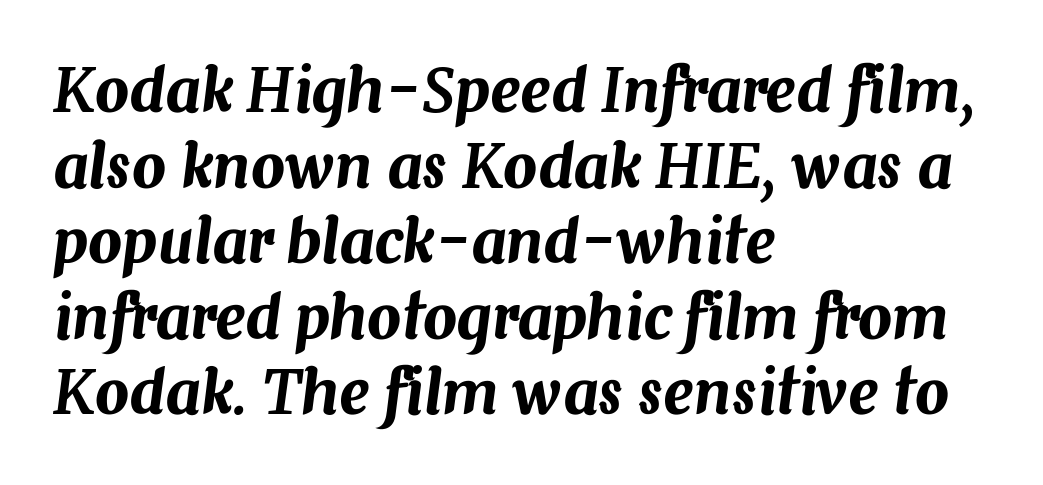
Looking at the ascenders, they clearly lean. A typesetter would call this proportional, since set widths differ per character. Line beginnings align vertically; line endings do not. Nobody drew a line under any word here. Short note: letters normally spaced.
